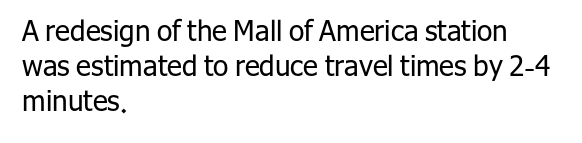
Visually the block forms a straight wall on the left and a jagged coastline on the right. Interline gaps are of average width in this sample. The font family rendered here belongs to the sans-serif group. No chunkiness to these letters — they're not bold. Style check: upright.
